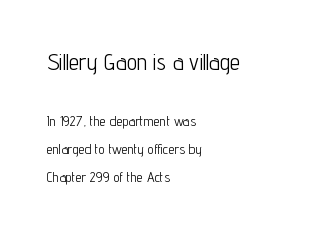
No heavy texture on the line: the type isn't bold. The type is set solid horizontally, with unmodified tracking. The space beneath each line is pristine and unruled. Quick note: not italic, upright. The paragraph has a hard left edge and a soft right edge.
